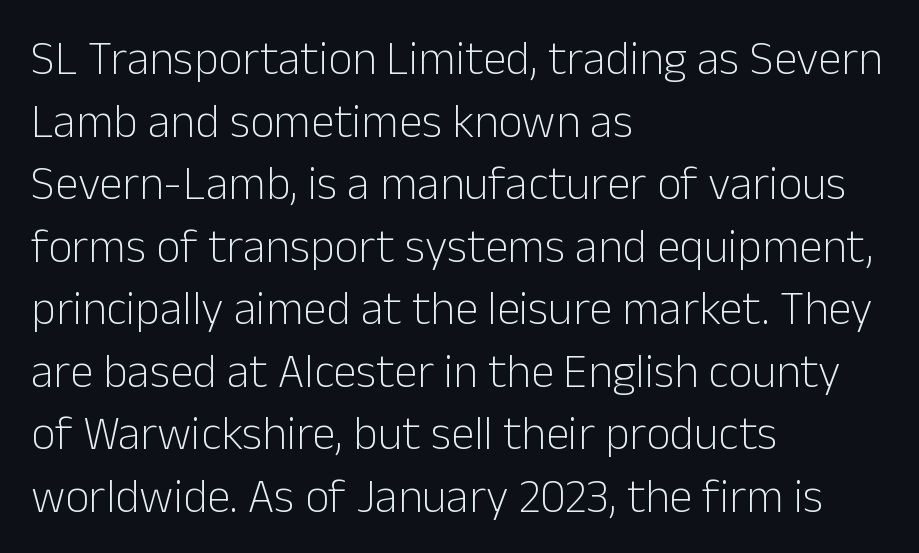
Q: Is the text bold? A: No.
Q: Is the text italic (slanted)? A: No, it is upright.
Q: Is the typeface a serif or a sans-serif typeface? A: Sans-serif.
Q: Is the text underlined? A: No.
Q: How is the paragraph aligned? A: Left-aligned.
Q: Is the spacing between letters normal or unusually wide? A: Normal.
Q: Is the spacing between lines tight, normal or loose? A: Normal.
Q: Width (condensed, normal, or wide)? A: Normal.
Q: Stroke contrast? A: Low.
Q: x-height? A: Medium.
Q: Monospaced? A: No.
